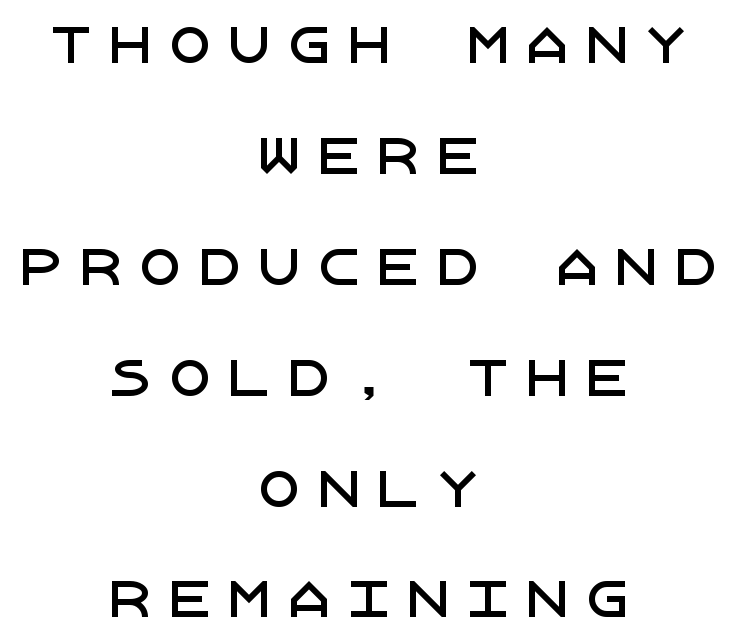
Q: Is the text italic (slanted)? A: No, it is upright.
Q: Is the typeface a serif or a sans-serif typeface? A: Sans-serif.
Q: Is the text underlined? A: No.
Q: How is the paragraph aligned? A: Centered.
Q: Is the spacing between letters normal or unusually wide? A: Unusually wide.
Q: Is the spacing between lines tight, normal or loose? A: Loose.
Q: Width (condensed, normal, or wide)? A: Normal.
Q: Stroke contrast? A: Low.
Q: x-height? A: Large.
